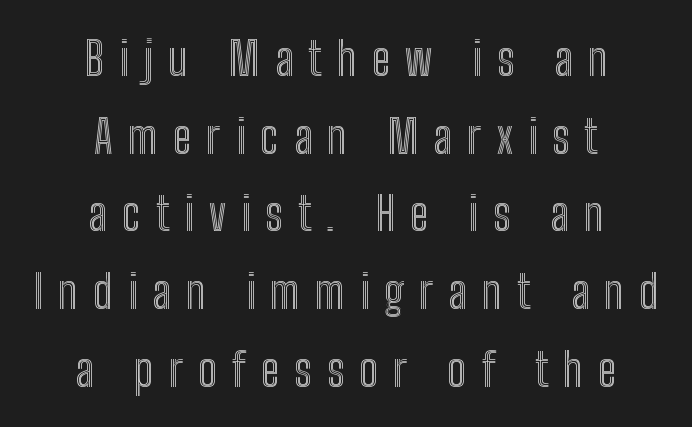
Q: Is the text italic (slanted)? A: No, it is upright.
Q: Is the text underlined? A: No.
Q: How is the paragraph aligned? A: Centered.
Q: Is the spacing between letters normal or unusually wide? A: Unusually wide.
Q: Is the spacing between lines tight, normal or loose? A: Normal.
Q: Width (condensed, normal, or wide)? A: Condensed.
Q: x-height? A: Medium.
Q: Monospaced? A: No.
